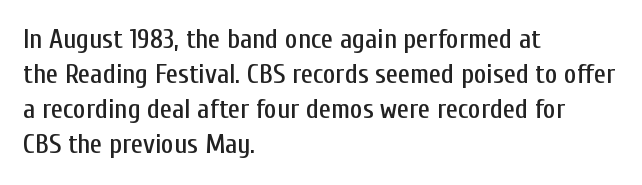
The image shows 27 px text type, upright; set left-aligned, normal line spacing (1.3x), normal letter spacing, not underlined.
